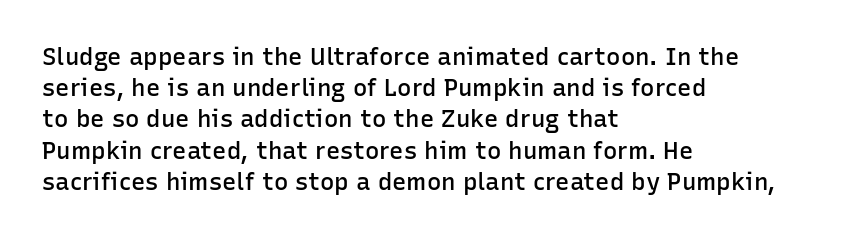
{"italic": "no", "bold": "semi", "underline": "no", "align": "left", "line_spacing": "normal", "line_spacing_ratio": 1.3, "letter_spacing": "normal", "letter_spacing_em": 0.0, "glyph_px": 24}
